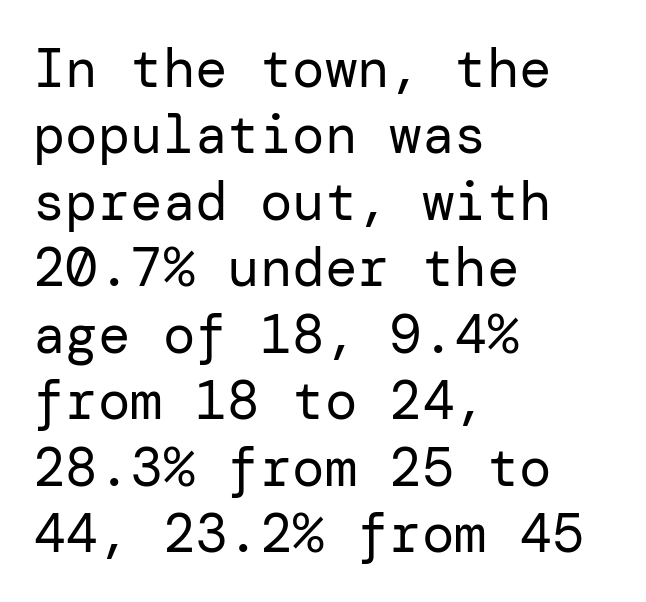
Q: Is the text bold? A: No.
Q: Is the text italic (slanted)? A: No, it is upright.
Q: Is the typeface a serif or a sans-serif typeface? A: Sans-serif.
Q: Is the text underlined? A: No.
Q: How is the paragraph aligned? A: Left-aligned.
Q: Is the spacing between letters normal or unusually wide? A: Normal.
Q: Width (condensed, normal, or wide)? A: Normal.
Q: Stroke contrast? A: Low.
Q: x-height? A: Medium.
